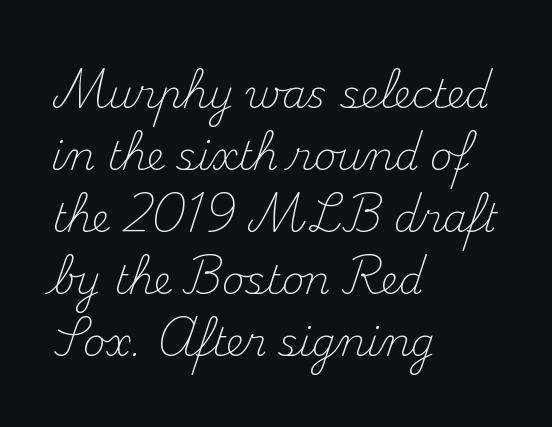
The image shows 39 px light serif type; set left-aligned, normal line spacing (1.59x), normal letter spacing, not underlined; medium stroke contrast and a small x-height.
